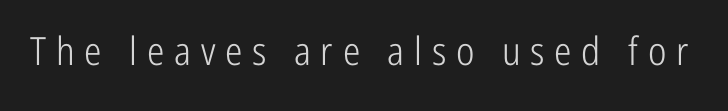
Q: Is the text bold? A: No.
Q: Is the text italic (slanted)? A: No, it is upright.
Q: Is the typeface a serif or a sans-serif typeface? A: Sans-serif.
Q: Is the text underlined? A: No.
Q: Is the spacing between letters normal or unusually wide? A: Unusually wide.
Q: Width (condensed, normal, or wide)? A: Condensed.
Q: Stroke contrast? A: Low.
Q: x-height? A: Medium.
Q: Monospaced? A: No.
